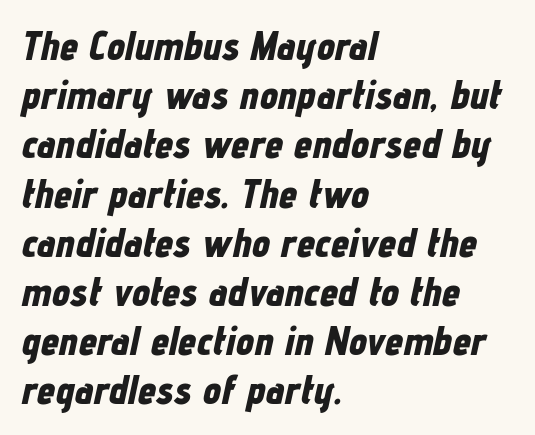
The image shows 41 px bold, condensed type, italic (leaning right); set left-aligned, line spacing 1.2x, normal letter spacing, not underlined; low stroke contrast and a medium x-height.
